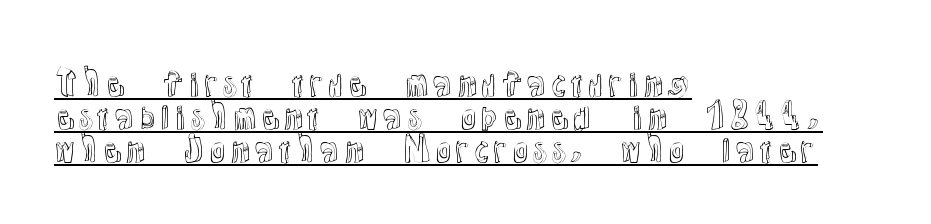
The image shows 34 px text type, upright; set left-aligned, tight line spacing (0.97x), normal letter spacing, underlined; a medium x-height.
